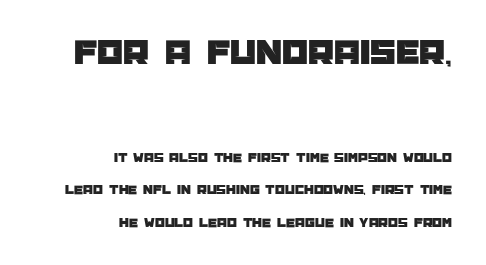
Ordinary non-slanted type is in use. No feet cap the strokes, marking this as sans-serif type. The strip under each line holds only bare page. No extra tracking has been applied to these lines.
